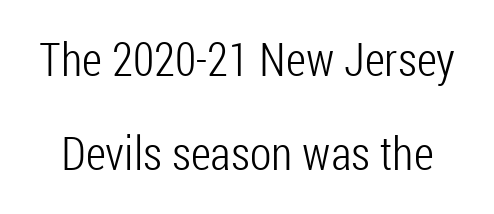
Q: Is the text bold? A: No.
Q: Is the text italic (slanted)? A: No, it is upright.
Q: Is the typeface a serif or a sans-serif typeface? A: Sans-serif.
Q: Is the text underlined? A: No.
Q: Is the spacing between letters normal or unusually wide? A: Normal.
Q: Is the spacing between lines tight, normal or loose? A: Loose.
Q: Width (condensed, normal, or wide)? A: Condensed.
Q: Stroke contrast? A: Low.
Q: x-height? A: Medium.
Q: Monospaced? A: No.
